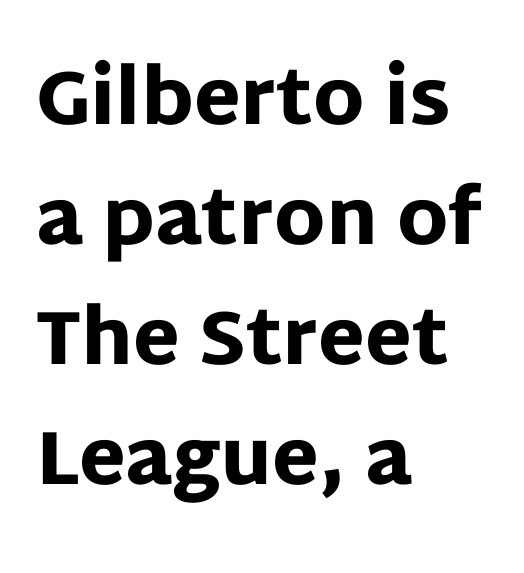
The image shows 76 px heavy sans-serif type, upright; set left-aligned, normal line spacing (1.58x), normal letter spacing, not underlined; low stroke contrast and a large x-height.
